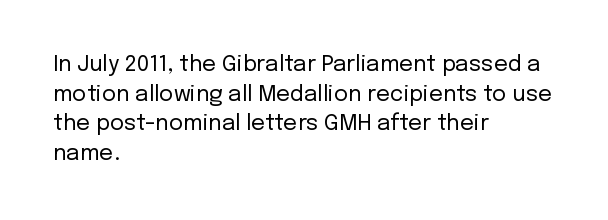
{"italic": "no", "bold": "no", "underline": "no", "align": "left", "line_spacing": "normal", "line_spacing_ratio": 1.35, "letter_spacing": "normal", "letter_spacing_em": 0.0, "glyph_px": 22}
